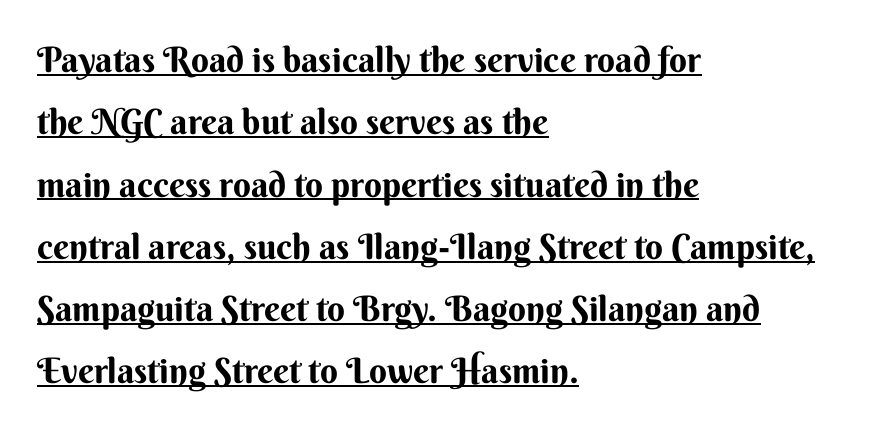
Font category for this specimen: sans-serif. It's the straight-up-and-down kind of type. The rendering uses the underline text-decoration. The rendering uses natural spacing where letterforms have individual widths. The rendering anchors every line to the left-hand side. Does extra space separate the letters? No, they use regular spacing.
